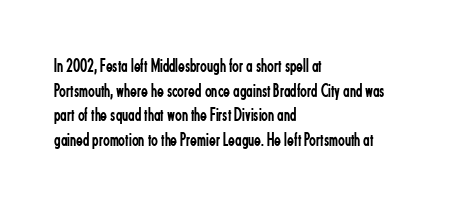
{"italic": "no", "bold": "no", "underline": "no", "align": "left", "line_spacing_ratio": 1.23, "letter_spacing": "normal", "letter_spacing_em": 0.0, "glyph_px": 20}
